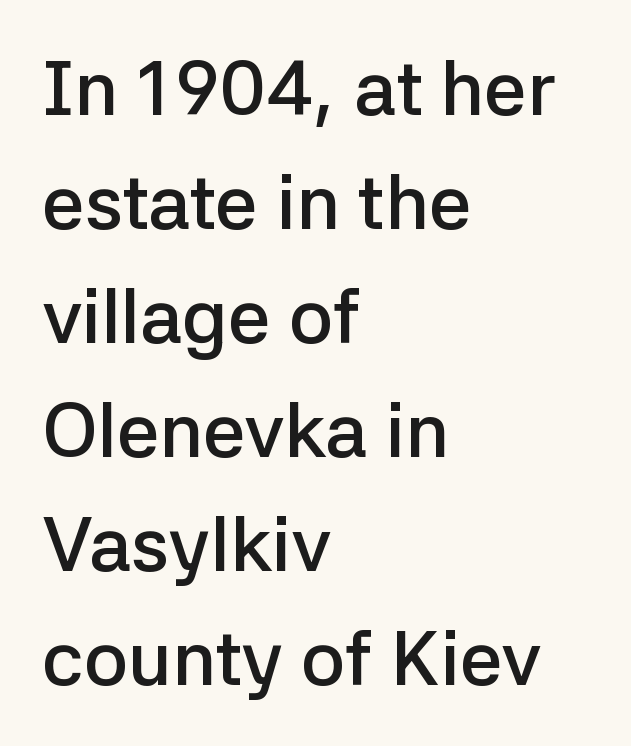
Q: Is the text bold? A: Semi-bold.
Q: Is the text italic (slanted)? A: No, it is upright.
Q: Is the typeface a serif or a sans-serif typeface? A: Sans-serif.
Q: Is the text underlined? A: No.
Q: How is the paragraph aligned? A: Left-aligned.
Q: Is the spacing between letters normal or unusually wide? A: Normal.
Q: Is the spacing between lines tight, normal or loose? A: Normal.
Q: Width (condensed, normal, or wide)? A: Normal.
Q: Stroke contrast? A: Low.
Q: x-height? A: Medium.
Q: Monospaced? A: No.
